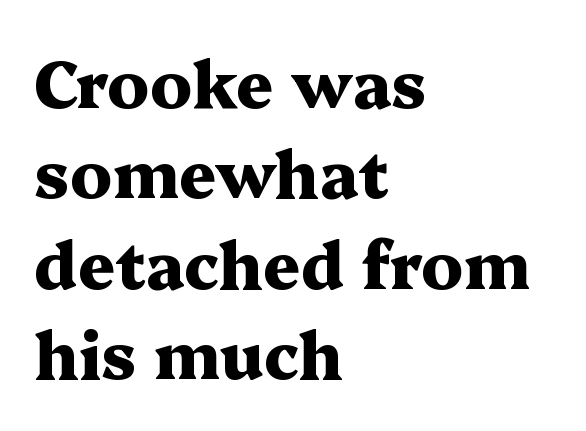
Q: Is the text bold? A: Yes.
Q: Is the text italic (slanted)? A: No, it is upright.
Q: Is the typeface a serif or a sans-serif typeface? A: Serif.
Q: Is the text underlined? A: No.
Q: How is the paragraph aligned? A: Left-aligned.
Q: Is the spacing between letters normal or unusually wide? A: Normal.
Q: Is the spacing between lines tight, normal or loose? A: Normal.
Q: Width (condensed, normal, or wide)? A: Wide.
Q: Stroke contrast? A: Medium.
Q: x-height? A: Medium.
Q: Monospaced? A: No.
